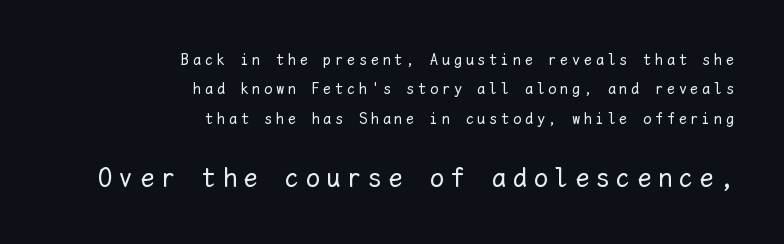
The image shows 28 px regular-weight type, upright, monospaced; set right-aligned, line spacing 1.84x, unusually wide letter spacing (+0.24 em), not underlined; the second (bottom) block is 1.75x larger; low stroke contrast and a medium x-height.
